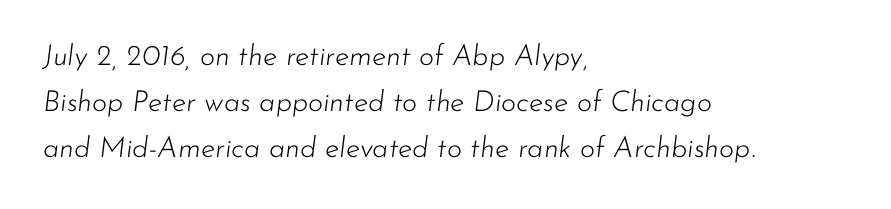
Q: Is the text bold? A: No.
Q: Is the text italic (slanted)? A: Yes, it leans right by about 7 degrees.
Q: Is the text underlined? A: No.
Q: How is the paragraph aligned? A: Left-aligned.
Q: Is the spacing between letters normal or unusually wide? A: Normal.
Q: Is the spacing between lines tight, normal or loose? A: Normal.
Q: Width (condensed, normal, or wide)? A: Normal.
Q: Stroke contrast? A: Low.
Q: x-height? A: Small.
Q: Monospaced? A: No.
